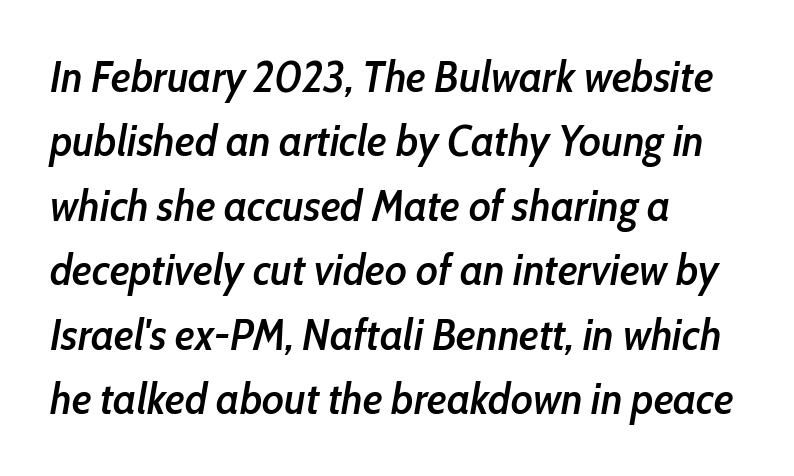
The image shows 43 px semibold, condensed type, italic (leaning right); set left-aligned, normal line spacing (1.5x), normal letter spacing, not underlined; low stroke contrast and a medium x-height.
